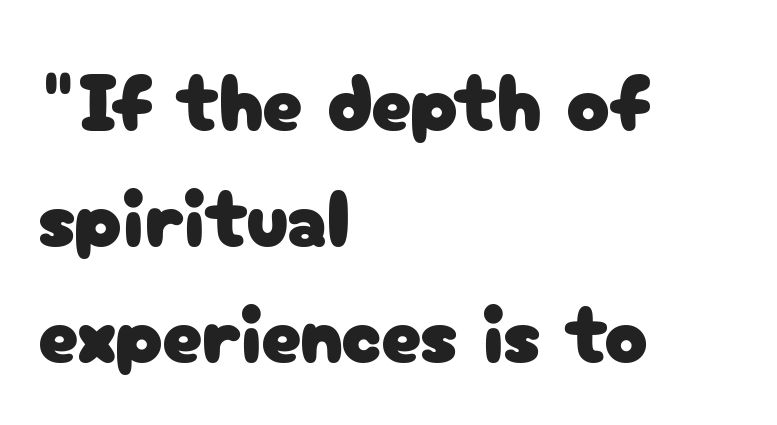
Is this a fixed-width face? No — the glyphs have proportional, varying widths. This is the regular roman posture of the typeface. Spacing between characters is what you'd get straight out of the box. The rag falls on the right side of this text block. Leading matches the norm, producing a regular column. Stroke terminals: plain, sans-serif.
